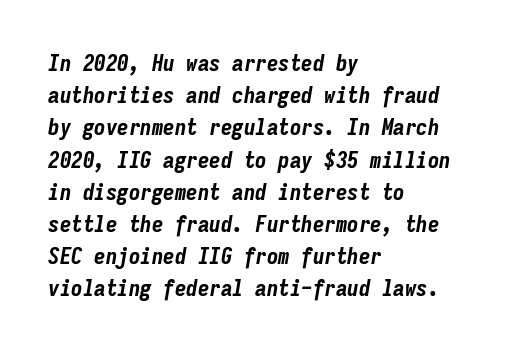
The letters are bold, with thick, heavy strokes. Tall strokes in this sample are angled rather than plumb. Just letters on the line, the space beneath them empty. Caption: standard tracking, unaltered.
